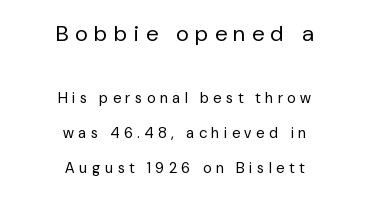
Stroke mass is kept to a normal reading level or below. Tall strokes in this sample are plumb rather than angled. Loose tracking; the words dissolve into strings of separated letters. The paragraph has two soft edges and a firm central axis. The specimen omits any rule beneath the text block's lines.
